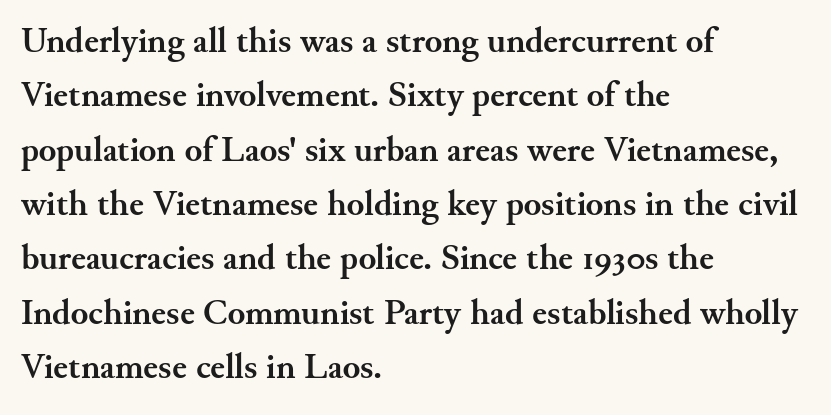
The image shows 36 px semibold serif type, upright; set left-aligned, normal line spacing (1.51x), normal letter spacing, not underlined; medium stroke contrast and a small x-height.
